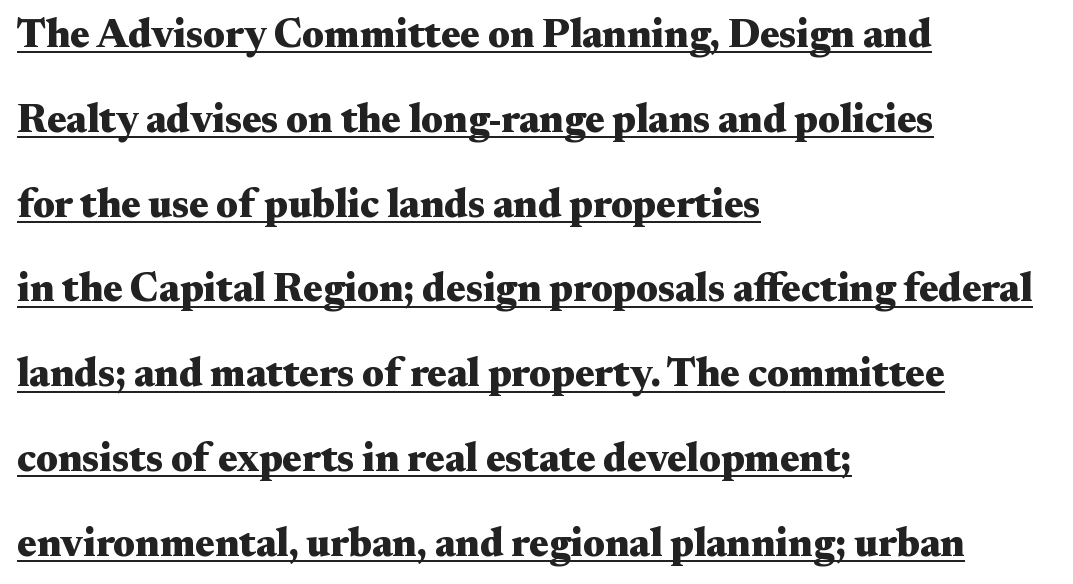
Q: Is the text bold? A: Yes.
Q: Is the text italic (slanted)? A: No, it is upright.
Q: Is the typeface a serif or a sans-serif typeface? A: Serif.
Q: Is the text underlined? A: Yes.
Q: How is the paragraph aligned? A: Left-aligned.
Q: Is the spacing between letters normal or unusually wide? A: Normal.
Q: Is the spacing between lines tight, normal or loose? A: Loose.
Q: Width (condensed, normal, or wide)? A: Wide.
Q: Stroke contrast? A: Medium.
Q: x-height? A: Small.
Q: Monospaced? A: No.
